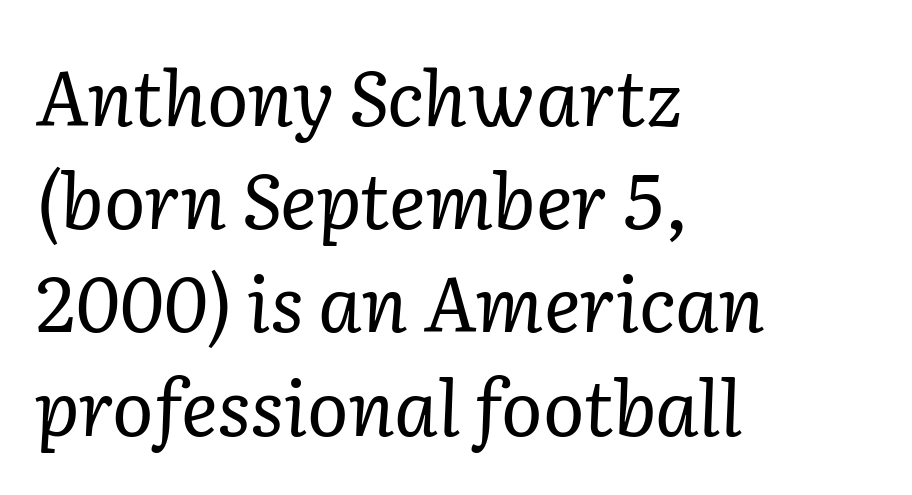
The image shows 77 px regular-weight serif type, italic (leaning right); set left-aligned, normal line spacing (1.34x), normal letter spacing, not underlined; low stroke contrast and a medium x-height.
